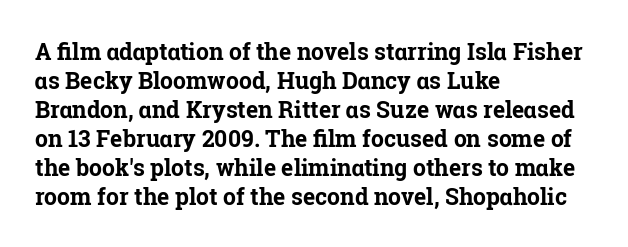
Q: Is the text bold? A: Yes.
Q: Is the text italic (slanted)? A: No, it is upright.
Q: Is the text underlined? A: No.
Q: How is the paragraph aligned? A: Left-aligned.
Q: Is the spacing between letters normal or unusually wide? A: Normal.
Q: Is the spacing between lines tight, normal or loose? A: Normal.
